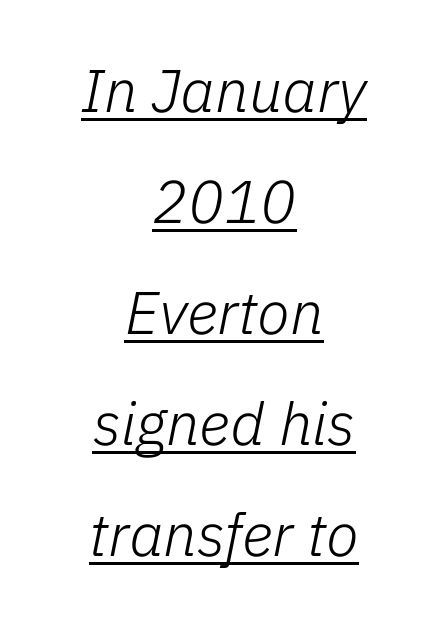
The letters advance in unequal steps, a hallmark of proportional type. Italic: yes, the glyphs are oblique. These glyphs show unthickened strokes, regular width or finer. These lines are centered, leaving both edges ragged. Nobody touched the tracking dial on this one. In designer terms, the underline attribute is active on this setting.
